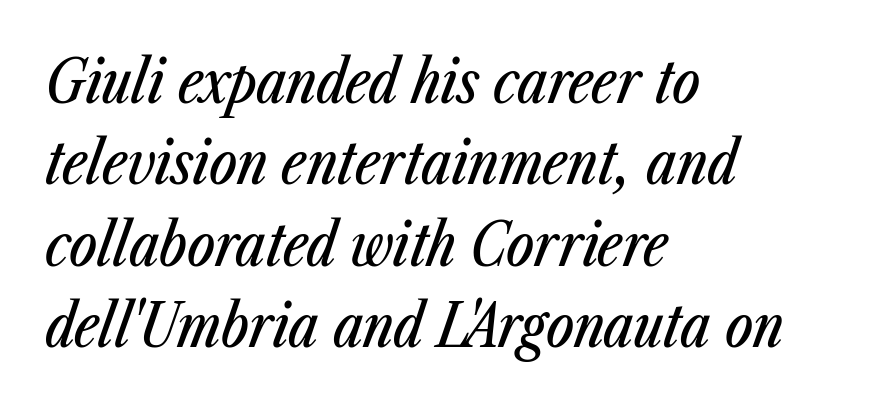
Q: Is the text italic (slanted)? A: Yes, it leans right by about 23 degrees.
Q: Is the text underlined? A: No.
Q: How is the paragraph aligned? A: Left-aligned.
Q: Is the spacing between letters normal or unusually wide? A: Normal.
Q: Is the spacing between lines tight, normal or loose? A: Normal.
Q: Width (condensed, normal, or wide)? A: Condensed.
Q: Stroke contrast? A: Low.
Q: x-height? A: Medium.
Q: Monospaced? A: No.
